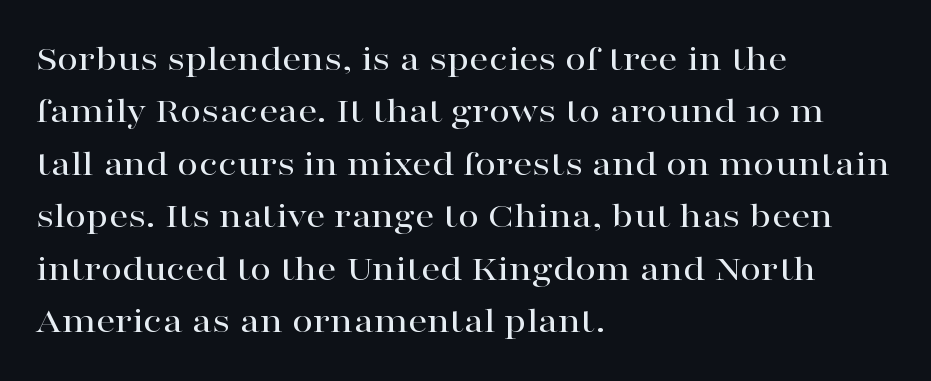
One-word summary of the alignment: left. This sample uses an upright cut, with every glyph sitting square on the baseline. The rendering uses natural spacing where letterforms have individual widths. Letter spacing: default. Clear beneath every line of the passage. Observe the serifs anchoring each vertical stroke in this sample.
